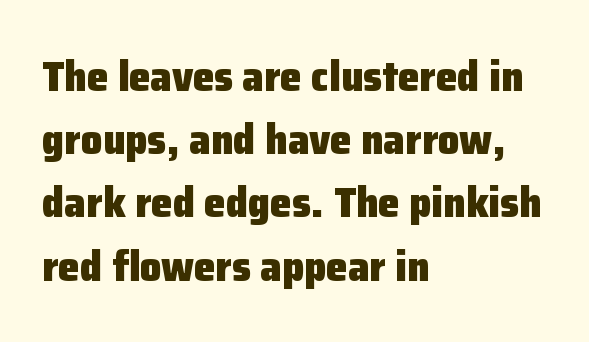
{"serif": "no", "italic": "no", "bold": "yes", "weight": "heavy", "width": "normal", "stroke_contrast": "low", "x_height": "medium", "monospaced": "no", "underline": "no", "align": "left", "line_spacing": "normal", "line_spacing_ratio": 1.47, "letter_spacing": "normal", "letter_spacing_em": 0.0, "glyph_px": 43}
